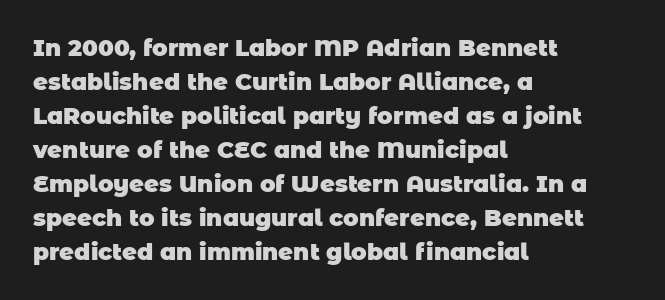
{"bold": "yes", "underline": "no", "align": "left", "line_spacing": "normal", "line_spacing_ratio": 1.48, "letter_spacing": "normal", "letter_spacing_em": 0.0, "glyph_px": 23}
